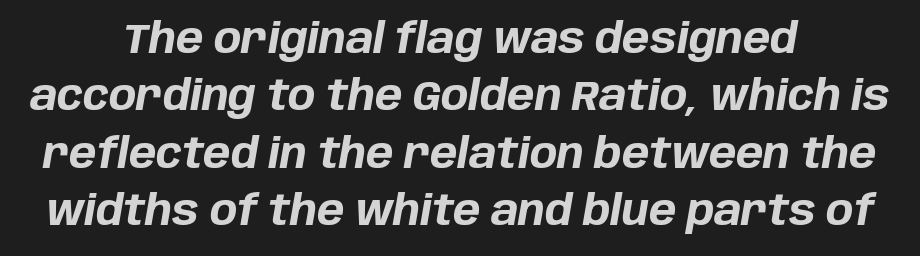
{"italic": "yes", "lean": "right", "slant_degrees": 10, "bold": "yes", "weight": "bold", "width": "normal", "stroke_contrast": "low", "x_height": "large", "monospaced": "no", "underline": "no", "align": "center", "line_spacing": "normal", "line_spacing_ratio": 1.4, "letter_spacing": "normal", "letter_spacing_em": 0.0, "glyph_px": 41}
